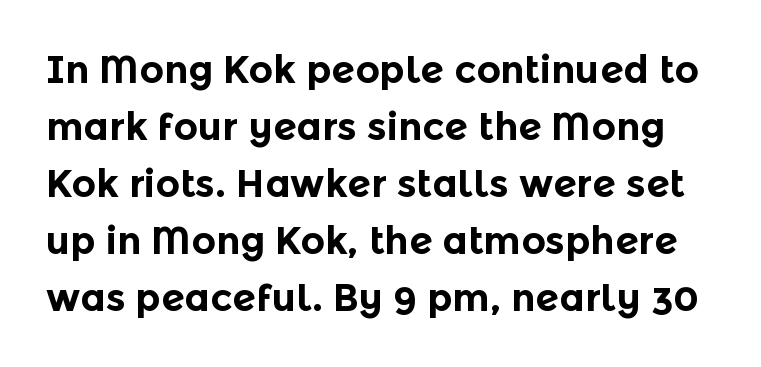
A full-strength bold gives these letters their thick strokes. Check the space under the baseline: it is left empty. It's the straight-up-and-down kind of type. Standard letterfit; no display-style spreading of the glyphs. Each letter keeps its own natural width here, so spacing adapts to shape.
